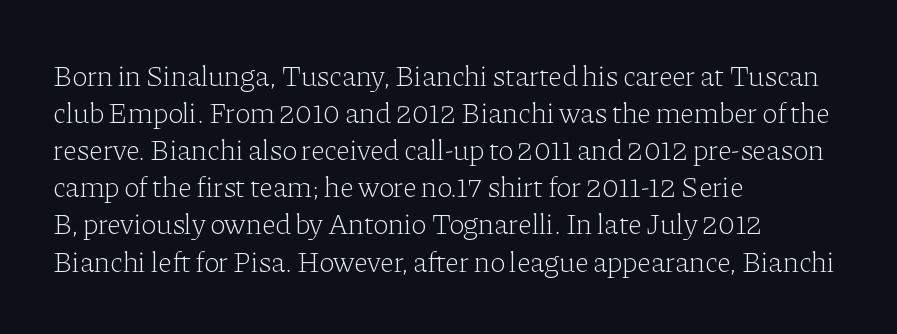
Q: Is the text bold? A: No.
Q: Is the text italic (slanted)? A: No, it is upright.
Q: Is the typeface a serif or a sans-serif typeface? A: Serif.
Q: Is the text underlined? A: No.
Q: How is the paragraph aligned? A: Left-aligned.
Q: Is the spacing between letters normal or unusually wide? A: Normal.
Q: Is the spacing between lines tight, normal or loose? A: Normal.
Q: Width (condensed, normal, or wide)? A: Normal.
Q: Stroke contrast? A: Low.
Q: x-height? A: Medium.
Q: Monospaced? A: No.
